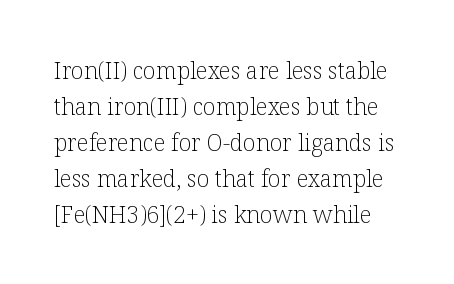
The font is comparable to plain body text, perhaps lighter. Honestly, the letter spacing is just normal — you wouldn't notice it. Ascenders rise straight up at ninety degrees. This block has exactly the height ordinary leading produces. The strip under each line holds only bare page.
